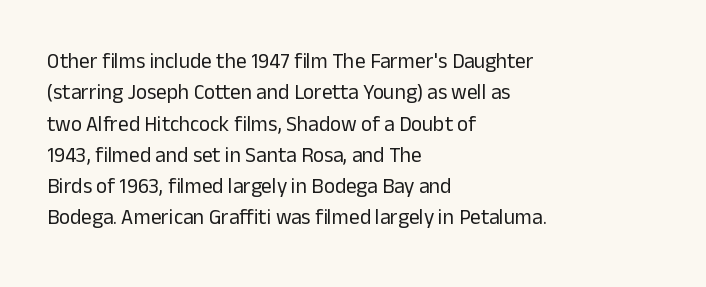
Q: Is the text bold? A: No.
Q: Is the text italic (slanted)? A: No, it is upright.
Q: Is the text underlined? A: No.
Q: How is the paragraph aligned? A: Left-aligned.
Q: Is the spacing between letters normal or unusually wide? A: Normal.
Q: Is the spacing between lines tight, normal or loose? A: Normal.
